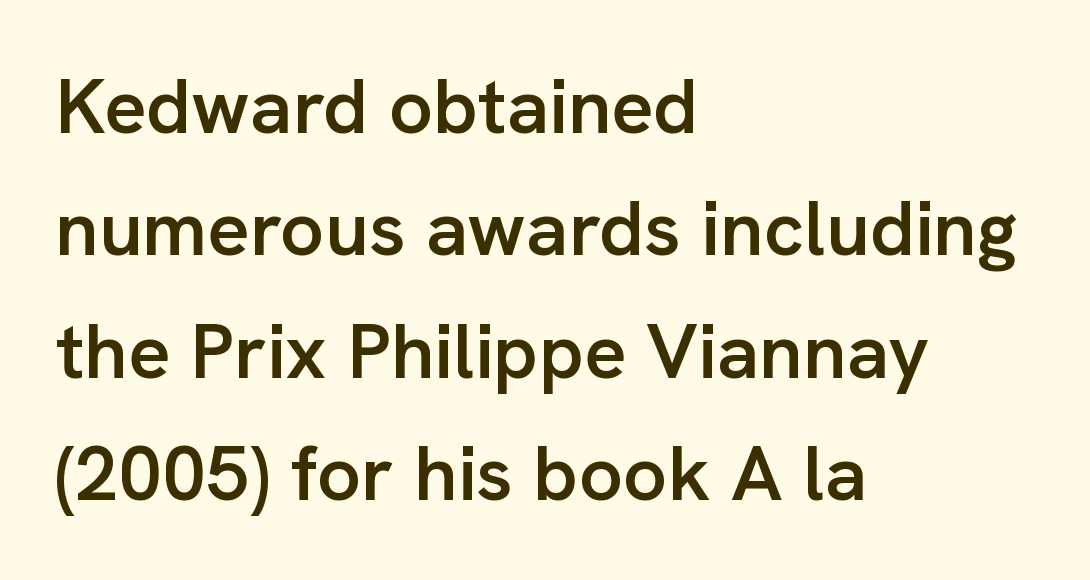
Q: Is the text bold? A: Semi-bold.
Q: Is the text italic (slanted)? A: No, it is upright.
Q: Is the typeface a serif or a sans-serif typeface? A: Sans-serif.
Q: Is the text underlined? A: No.
Q: How is the paragraph aligned? A: Left-aligned.
Q: Is the spacing between letters normal or unusually wide? A: Normal.
Q: Is the spacing between lines tight, normal or loose? A: Normal.
Q: Width (condensed, normal, or wide)? A: Normal.
Q: Stroke contrast? A: Low.
Q: x-height? A: Medium.
Q: Monospaced? A: No.
